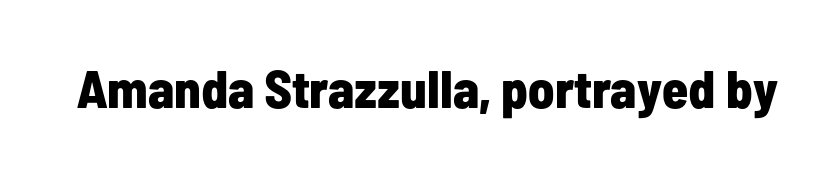
A sans-serif font was chosen for this passage. The face used here is proportionally spaced, like ordinary book or web type. The baseline area is clear. The sample has been set heavy, in full bold.
